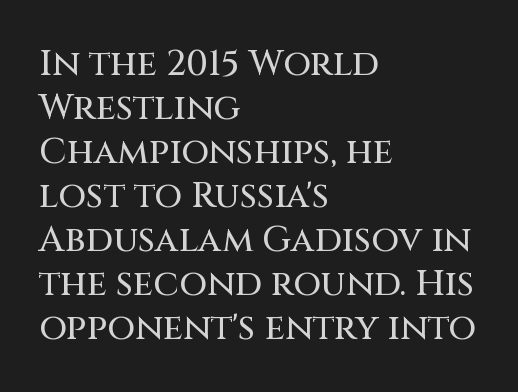
{"serif": "no", "italic": "no", "width": "normal", "stroke_contrast": "medium", "x_height": "large", "monospaced": "no", "underline": "no", "align": "left", "line_spacing_ratio": 1.22, "letter_spacing": "normal", "letter_spacing_em": 0.0, "glyph_px": 36}
